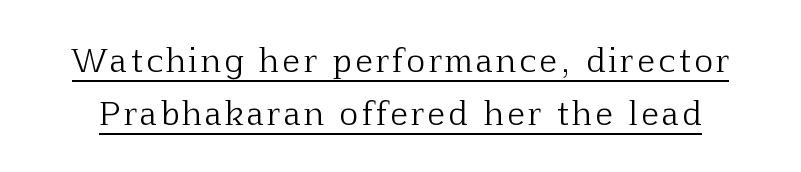
The image shows 32 px light serif type, upright; set normal line spacing (1.67x), underlined; low stroke contrast and a medium x-height.
